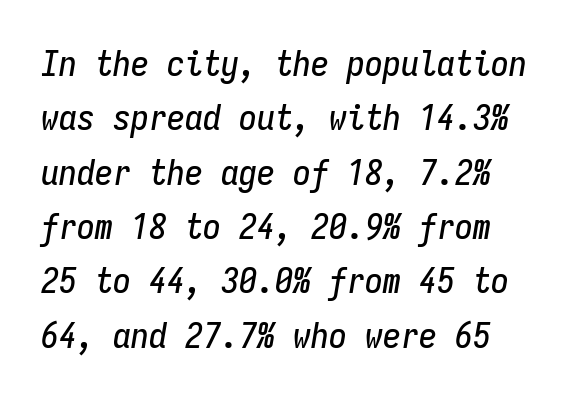
Q: Is the text italic (slanted)? A: Yes, it leans right by about 9 degrees.
Q: Is the text underlined? A: No.
Q: Is the spacing between letters normal or unusually wide? A: Normal.
Q: Is the spacing between lines tight, normal or loose? A: Normal.
Q: Width (condensed, normal, or wide)? A: Condensed.
Q: Stroke contrast? A: Low.
Q: x-height? A: Medium.
Q: Monospaced? A: Yes.
